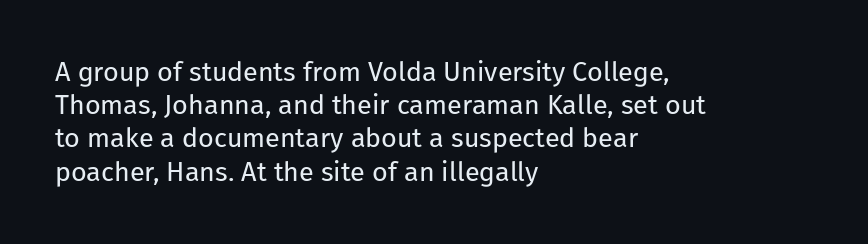
{"italic": "no", "bold": "no", "underline": "no", "align": "left", "line_spacing_ratio": 1.23, "letter_spacing": "normal", "letter_spacing_em": 0.0, "glyph_px": 27}
